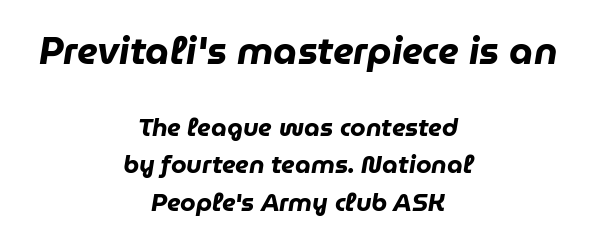
Q: Is the text bold? A: Yes.
Q: Is the text italic (slanted)? A: Yes, it leans right by about 9 degrees.
Q: Is the text underlined? A: No.
Q: How is the paragraph aligned? A: Centered.
Q: Is the spacing between letters normal or unusually wide? A: Normal.
Q: Is the spacing between lines tight, normal or loose? A: Normal.
Q: Which block of text is set in a larger size, the first (top) or the second (bottom)? A: The first (top) one.
Q: Width (condensed, normal, or wide)? A: Normal.
Q: Stroke contrast? A: Low.
Q: x-height? A: Medium.
Q: Monospaced? A: No.
